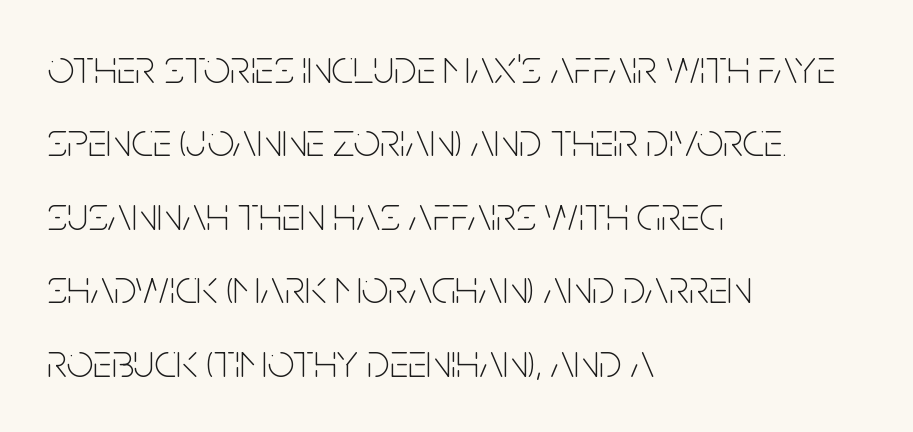
The axis of the letterforms is exactly vertical. Honestly, the letter spacing is just normal — you wouldn't notice it. Note the varied advance widths — an 'i' is clearly narrower than an 'm'. The face looks like a standard text weight, possibly lighter. Beneath every word, the page is bare.
